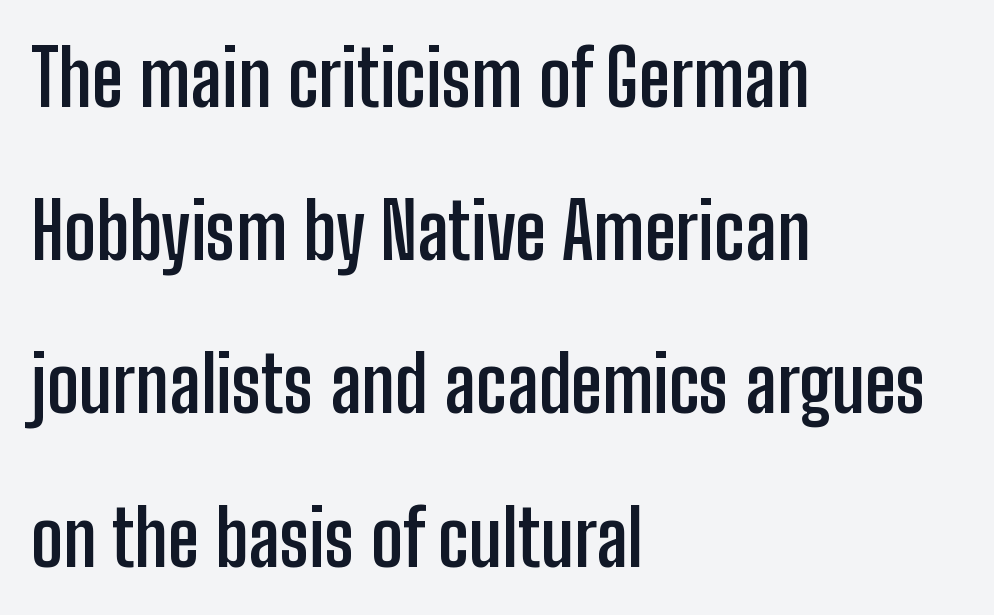
Q: Is the text bold? A: Yes.
Q: Is the text italic (slanted)? A: No, it is upright.
Q: Is the typeface a serif or a sans-serif typeface? A: Sans-serif.
Q: Is the text underlined? A: No.
Q: How is the paragraph aligned? A: Left-aligned.
Q: Is the spacing between letters normal or unusually wide? A: Normal.
Q: Is the spacing between lines tight, normal or loose? A: Loose.
Q: Width (condensed, normal, or wide)? A: Condensed.
Q: Stroke contrast? A: Low.
Q: x-height? A: Medium.
Q: Monospaced? A: No.
